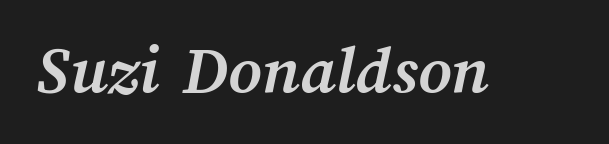
Q: Is the text bold? A: Yes.
Q: Is the text underlined? A: No.
Q: Is the spacing between letters normal or unusually wide? A: Normal.
Q: Width (condensed, normal, or wide)? A: Normal.
Q: Stroke contrast? A: Medium.
Q: x-height? A: Medium.
Q: Monospaced? A: No.
